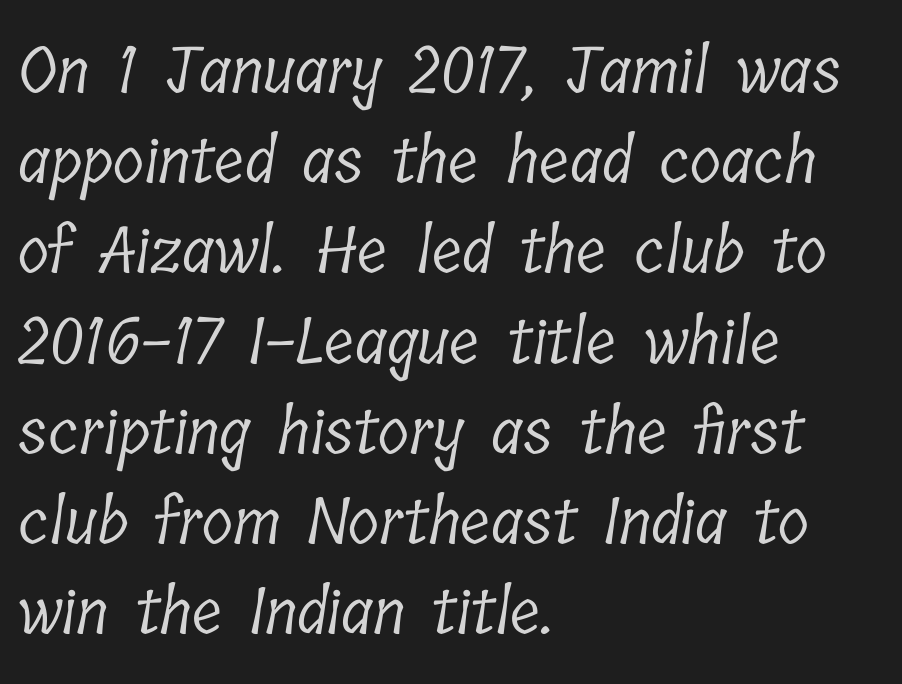
The image shows 64 px light, condensed serif type; set left-aligned, normal line spacing (1.41x), normal letter spacing, not underlined; low stroke contrast and a medium x-height.
